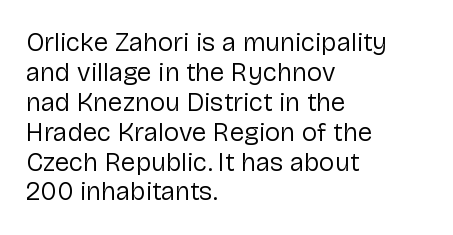
Q: Is the text bold? A: No.
Q: Is the text italic (slanted)? A: No, it is upright.
Q: Is the text underlined? A: No.
Q: How is the paragraph aligned? A: Left-aligned.
Q: Is the spacing between letters normal or unusually wide? A: Normal.
Q: Is the spacing between lines tight, normal or loose? A: Tight.
